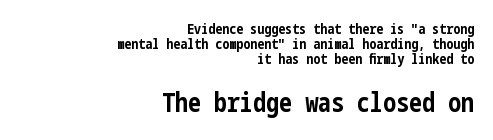
The image shows 26 px bold type, upright; set right-aligned, tight line spacing (1.06x), normal letter spacing, not underlined; the second (bottom) block is 1.86x larger.
